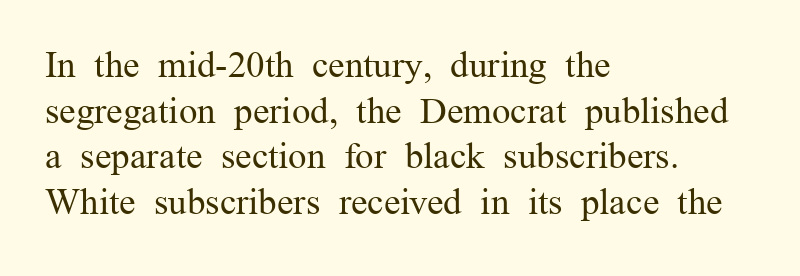
Q: Is the text bold? A: No.
Q: Is the text italic (slanted)? A: No, it is upright.
Q: Is the typeface a serif or a sans-serif typeface? A: Serif.
Q: Is the text underlined? A: No.
Q: How is the paragraph aligned? A: Left-aligned.
Q: Is the spacing between letters normal or unusually wide? A: Normal.
Q: Width (condensed, normal, or wide)? A: Normal.
Q: Stroke contrast? A: Medium.
Q: x-height? A: Medium.
Q: Monospaced? A: No.
